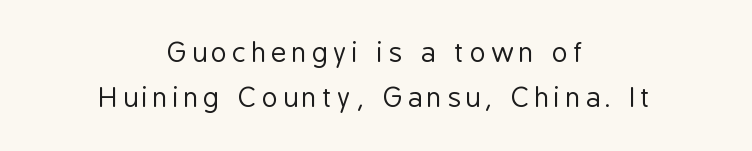
No chunkiness to these letters — they're not bold. Horizontally, the lines are justified to the midpoint only. Baseline-to-baseline distance is the conventional proportion of letter height. Words float on clear page, feet unadorned.
